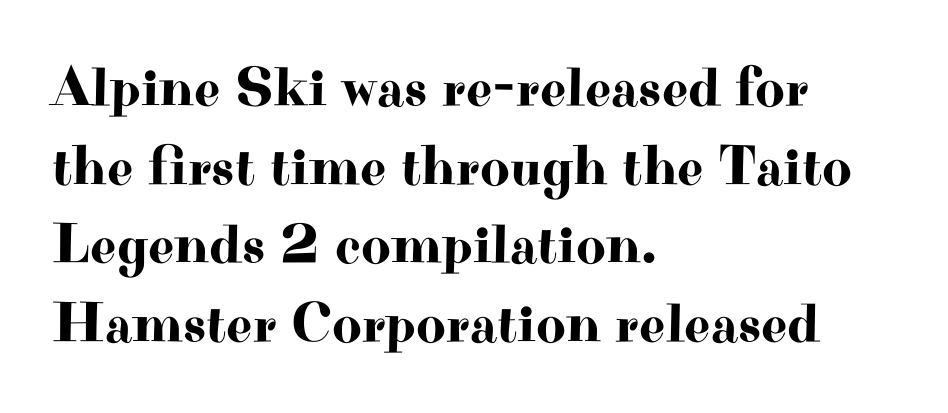
The block of text has a typical density, with ordinary space between rows. Short and long lines alike share a common starting point at left. A bare baseline throughout the passage. The letters stand straight up with perfectly vertical stems. Each letter keeps its own natural width here, so spacing adapts to shape.
